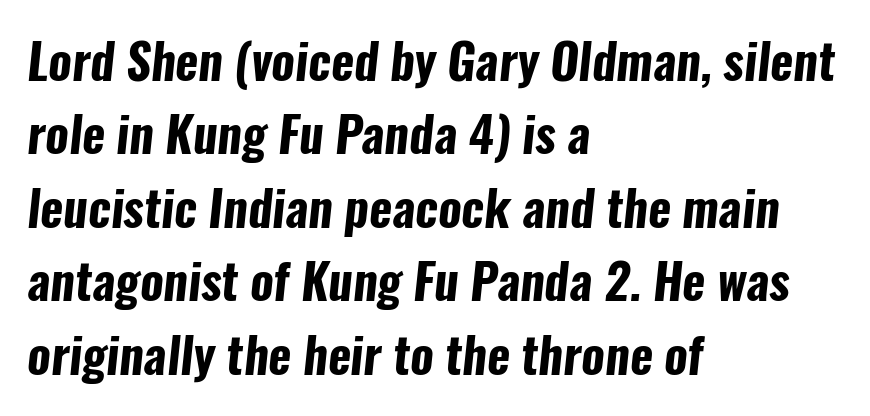
{"serif": "no", "bold": "yes", "weight": "bold", "width": "condensed", "stroke_contrast": "low", "x_height": "medium", "monospaced": "no", "underline": "no", "align": "left", "line_spacing": "normal", "line_spacing_ratio": 1.5, "letter_spacing": "normal", "letter_spacing_em": 0.0, "glyph_px": 49}
